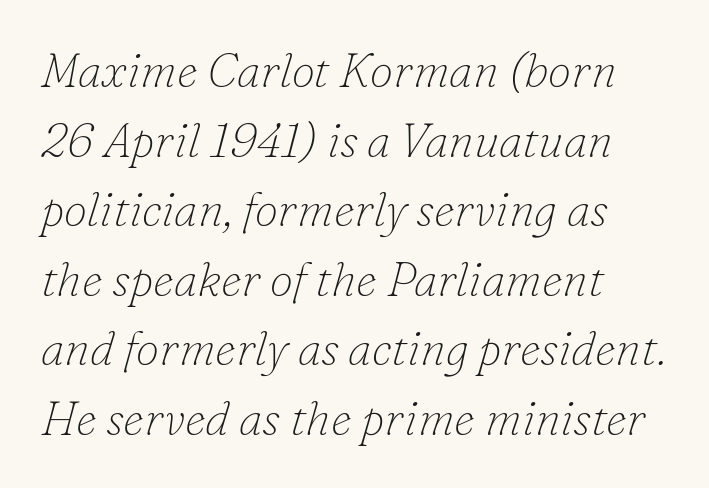
Q: Is the text bold? A: No.
Q: Is the text italic (slanted)? A: Yes, it leans right by about 16 degrees.
Q: Is the typeface a serif or a sans-serif typeface? A: Serif.
Q: Is the text underlined? A: No.
Q: How is the paragraph aligned? A: Left-aligned.
Q: Is the spacing between letters normal or unusually wide? A: Normal.
Q: Is the spacing between lines tight, normal or loose? A: Normal.
Q: Width (condensed, normal, or wide)? A: Normal.
Q: Stroke contrast? A: Low.
Q: x-height? A: Small.
Q: Monospaced? A: No.
